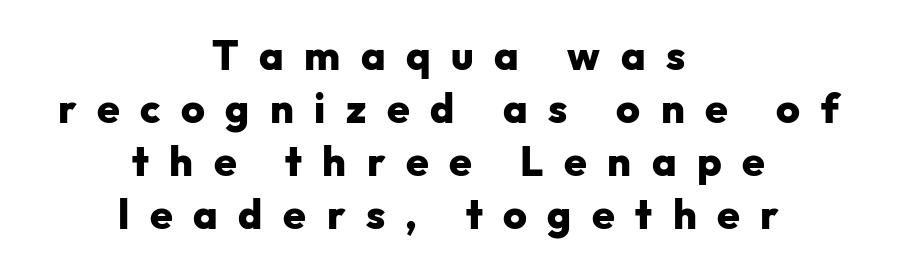
Each line is balanced around a shared central axis. The passage shown is typed in a proportional face where columns would drift. Caption: expanded tracking, letters set apart. Set as a true bold cut, around the 700 mark. Check where the strokes stop: nothing finishes them off — pure sans.
